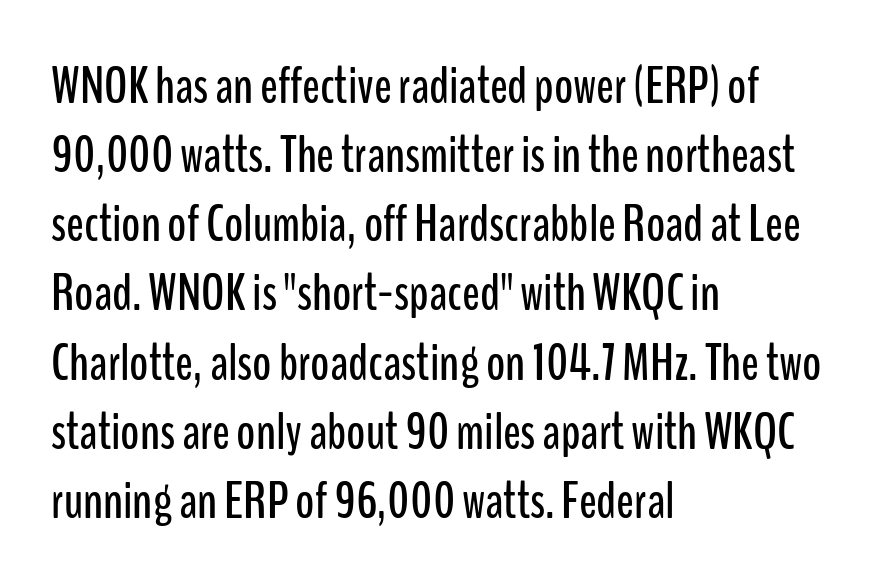
The image shows 52 px condensed sans-serif type, upright; set left-aligned, normal line spacing (1.33x), normal letter spacing, not underlined; low stroke contrast and a medium x-height.
